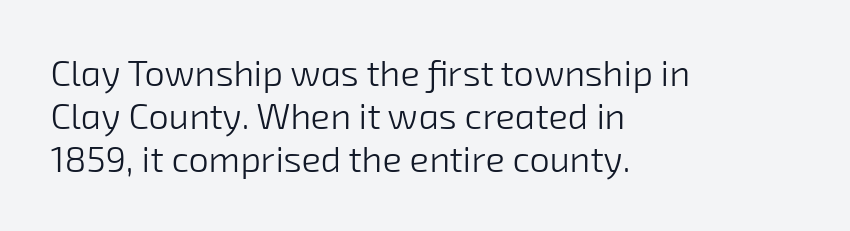
Q: Is the text bold? A: No.
Q: Is the typeface a serif or a sans-serif typeface? A: Sans-serif.
Q: Is the text underlined? A: No.
Q: How is the paragraph aligned? A: Left-aligned.
Q: Is the spacing between letters normal or unusually wide? A: Normal.
Q: Width (condensed, normal, or wide)? A: Normal.
Q: Stroke contrast? A: Low.
Q: x-height? A: Medium.
Q: Monospaced? A: No.
